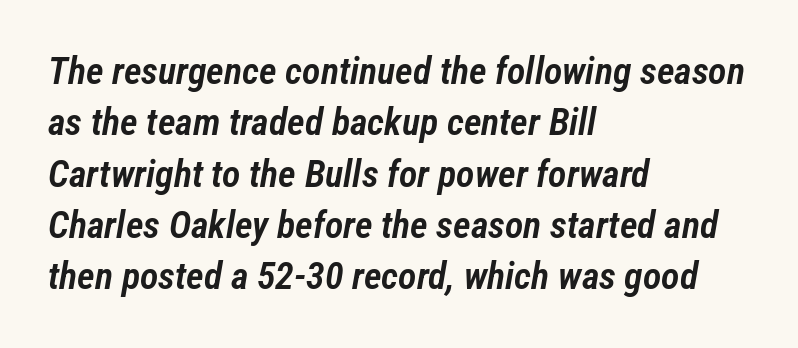
Q: Is the text bold? A: Semi-bold.
Q: Is the text italic (slanted)? A: Yes, it leans right by about 12 degrees.
Q: Is the text underlined? A: No.
Q: How is the paragraph aligned? A: Left-aligned.
Q: Is the spacing between letters normal or unusually wide? A: Normal.
Q: Is the spacing between lines tight, normal or loose? A: Normal.
Q: Width (condensed, normal, or wide)? A: Condensed.
Q: Stroke contrast? A: Low.
Q: x-height? A: Medium.
Q: Monospaced? A: No.
